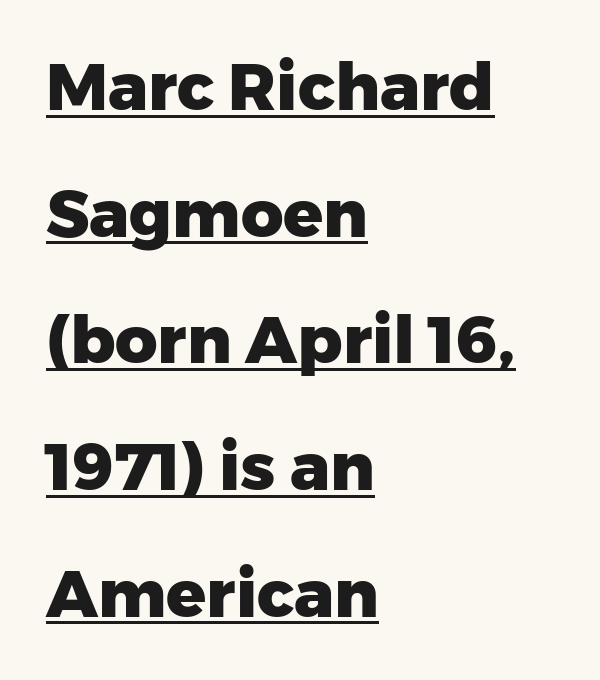
These lines carry a lot of weight — the face is fully bold. The typesetter has applied underlining to the passage shown. Inter-character spacing is left at the font's built-in metrics. Observe the absence of serifs on each vertical stroke in this sample. One-word summary of the alignment: left.
